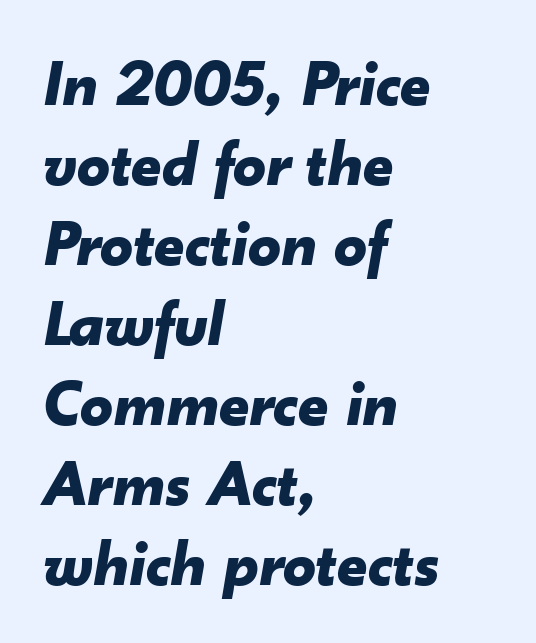
Q: Is the text bold? A: Yes.
Q: Is the text italic (slanted)? A: Yes, it leans right by about 10 degrees.
Q: Is the text underlined? A: No.
Q: How is the paragraph aligned? A: Left-aligned.
Q: Is the spacing between letters normal or unusually wide? A: Normal.
Q: Width (condensed, normal, or wide)? A: Normal.
Q: Stroke contrast? A: Low.
Q: x-height? A: Small.
Q: Monospaced? A: No.
